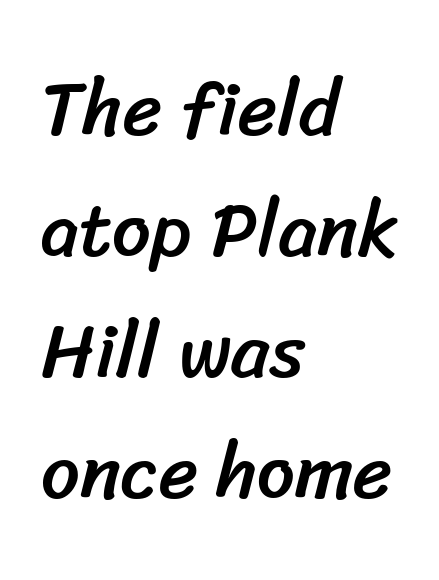
Q: Is the typeface a serif or a sans-serif typeface? A: Sans-serif.
Q: Is the text underlined? A: No.
Q: How is the paragraph aligned? A: Left-aligned.
Q: Is the spacing between letters normal or unusually wide? A: Normal.
Q: Is the spacing between lines tight, normal or loose? A: Normal.
Q: Width (condensed, normal, or wide)? A: Normal.
Q: Stroke contrast? A: Low.
Q: x-height? A: Medium.
Q: Monospaced? A: No.
